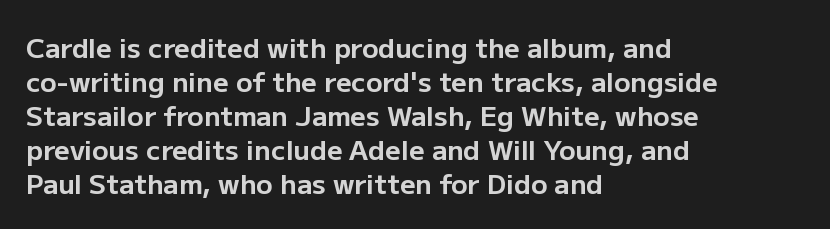
The image shows 27 px bold type, upright; set left-aligned, normal line spacing (1.26x), normal letter spacing, not underlined.
